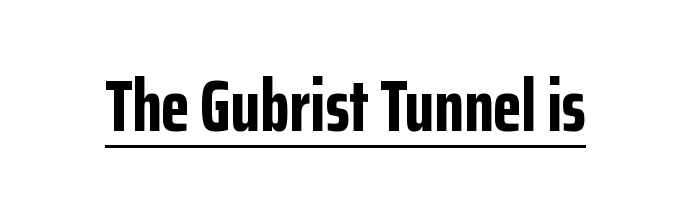
Q: Is the text bold? A: Yes.
Q: Is the text italic (slanted)? A: No, it is upright.
Q: Is the typeface a serif or a sans-serif typeface? A: Sans-serif.
Q: Is the text underlined? A: Yes.
Q: Is the spacing between letters normal or unusually wide? A: Normal.
Q: Width (condensed, normal, or wide)? A: Condensed.
Q: Stroke contrast? A: Low.
Q: x-height? A: Medium.
Q: Monospaced? A: No.
